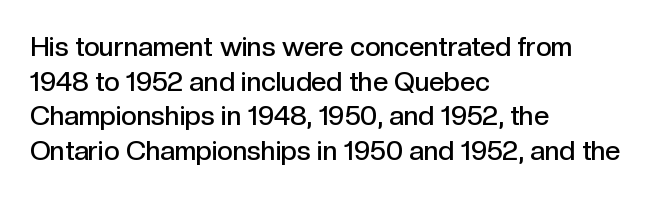
The image shows 27 px text type, upright; set left-aligned, normal line spacing (1.28x), normal letter spacing, not underlined.
